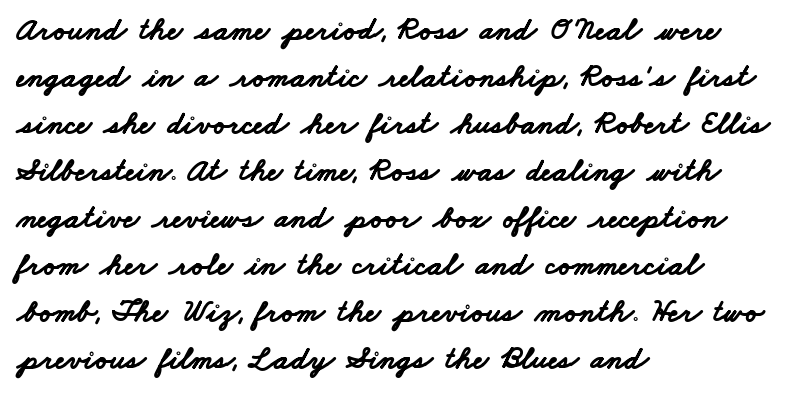
The image shows 32 px bold, wide sans-serif type; set left-aligned, normal line spacing (1.47x), normal letter spacing, not underlined; low stroke contrast and a small x-height.
